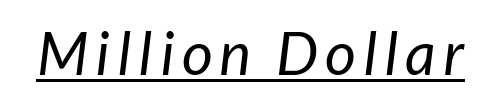
{"serif": "no", "bold": "no", "weight": "regular", "width": "normal", "stroke_contrast": "low", "x_height": "medium", "monospaced": "no", "underline": "yes", "glyph_px": 60}
